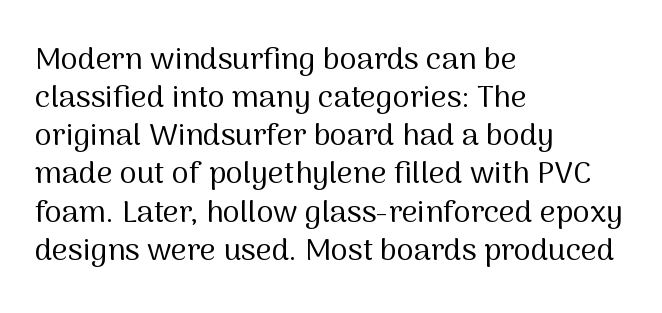
{"serif": "no", "italic": "no", "bold": "no", "weight": "regular", "width": "normal", "stroke_contrast": "medium", "x_height": "medium", "monospaced": "no", "underline": "no", "align": "left", "line_spacing_ratio": 1.23, "letter_spacing": "normal", "letter_spacing_em": 0.0, "glyph_px": 31}
